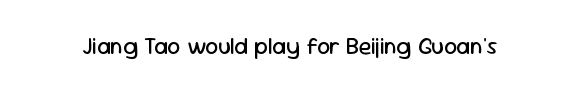
Q: Is the text bold? A: No.
Q: Is the text italic (slanted)? A: No, it is upright.
Q: Is the text underlined? A: No.
Q: Is the spacing between letters normal or unusually wide? A: Normal.
